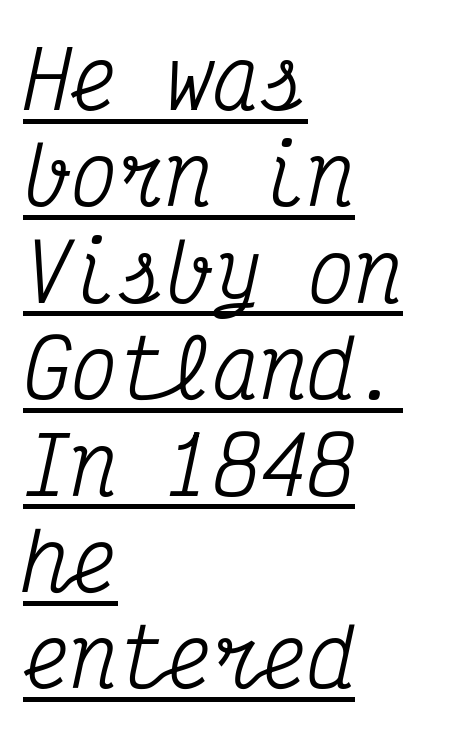
A typesetter would call this monospace, since all characters share one set width. A typesetter would label this face a serif. Typeset ragged right — the left edge is the straight one. Standard letterfit; no display-style spreading of the glyphs.
